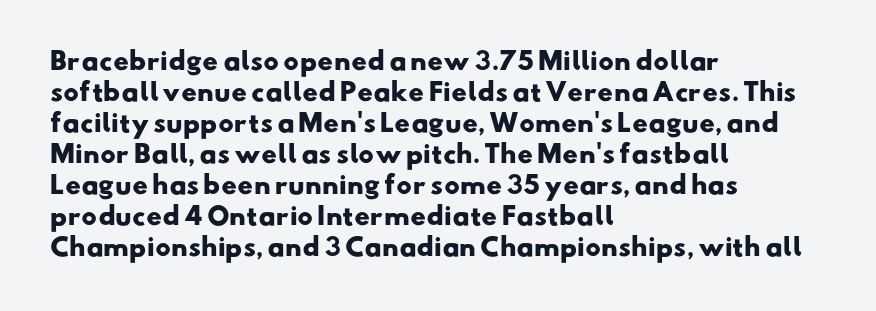
Q: Is the text bold? A: Yes.
Q: Is the text underlined? A: No.
Q: How is the paragraph aligned? A: Left-aligned.
Q: Is the spacing between letters normal or unusually wide? A: Normal.
Q: Is the spacing between lines tight, normal or loose? A: Normal.
